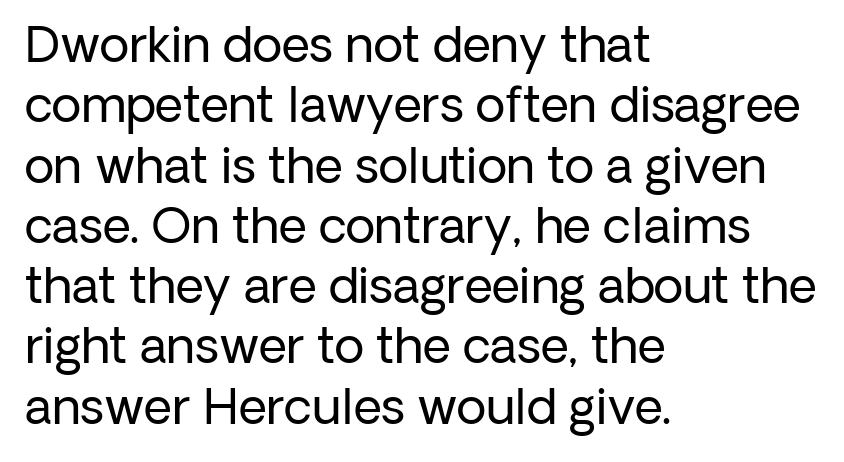
The image shows 49 px regular-weight sans-serif type, upright; set left-aligned, line spacing 1.23x, normal letter spacing, not underlined; low stroke contrast and a medium x-height.
